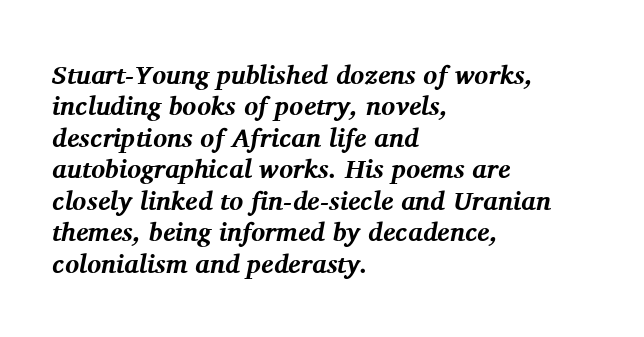
Q: Is the text bold? A: Yes.
Q: Is the text italic (slanted)? A: Yes, it leans right by about 11 degrees.
Q: Is the text underlined? A: No.
Q: How is the paragraph aligned? A: Left-aligned.
Q: Is the spacing between letters normal or unusually wide? A: Normal.
